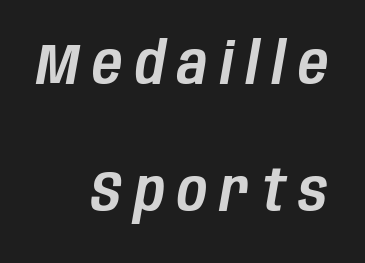
Q: Is the text italic (slanted)? A: Yes, it leans right by about 10 degrees.
Q: Is the text underlined? A: No.
Q: How is the paragraph aligned? A: Right-aligned.
Q: Is the spacing between letters normal or unusually wide? A: Unusually wide.
Q: Is the spacing between lines tight, normal or loose? A: Loose.
Q: Width (condensed, normal, or wide)? A: Condensed.
Q: Stroke contrast? A: Low.
Q: x-height? A: Large.
Q: Monospaced? A: No.
